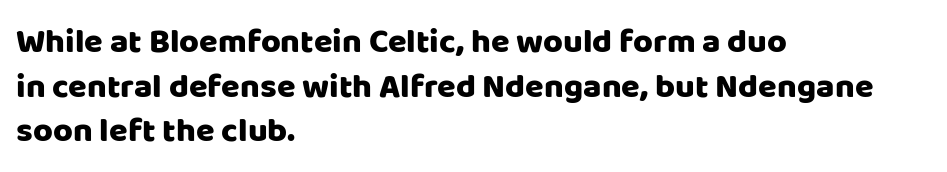
These lines stack with their left ends in a neat column. Look at the tracking — it's just the regular setting, nothing added. The letters carry no serifs — their stems end cleanly without finishing strokes. Varying glyph widths throughout — classic text-font behaviour.
